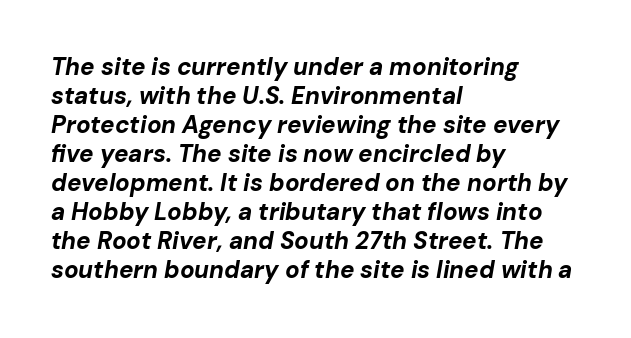
The face used here has the dense, thick strokes of a bold. The compositor pushed each line to the left boundary. Does extra space separate the letters? No, they use regular spacing. Tall strokes in this sample are angled rather than plumb.
